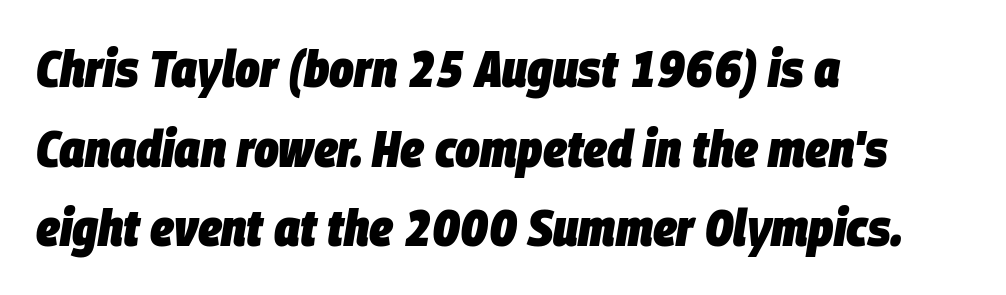
The image shows 52 px heavy, condensed type, italic (leaning right); set left-aligned, normal line spacing (1.53x), normal letter spacing, not underlined; low stroke contrast and a large x-height.
